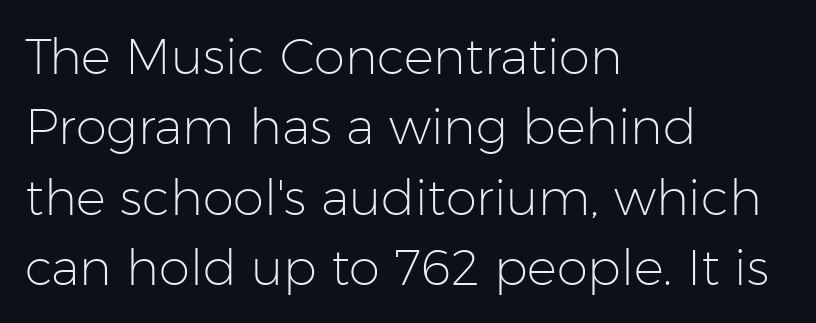
The image shows 50 px light sans-serif type, upright; set left-aligned, normal line spacing (1.41x), normal letter spacing, not underlined; low stroke contrast and a medium x-height.
